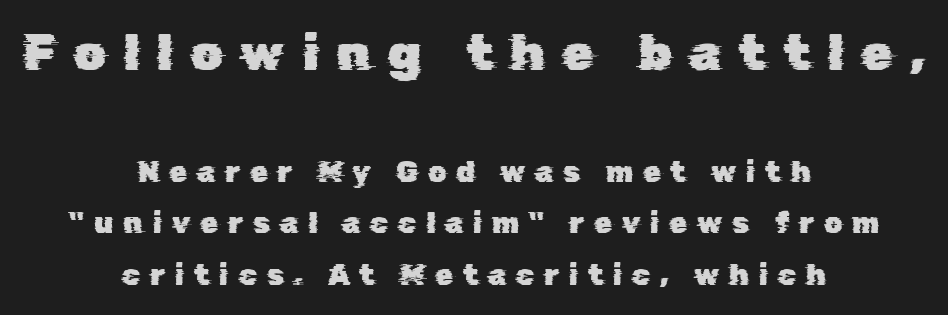
The image shows 51 px sans-serif type; set centered, line spacing 1.78x, unusually wide letter spacing (+0.34 em), not underlined; the first (top) block is 1.76x larger; low stroke contrast and a medium x-height.
